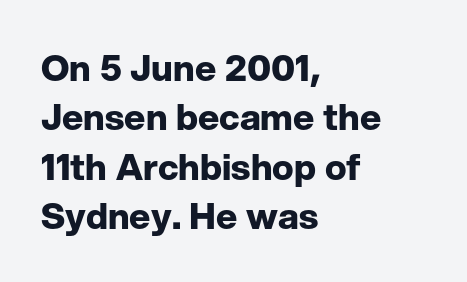
Q: Is the text bold? A: Yes.
Q: Is the text italic (slanted)? A: No, it is upright.
Q: Is the typeface a serif or a sans-serif typeface? A: Sans-serif.
Q: Is the text underlined? A: No.
Q: How is the paragraph aligned? A: Left-aligned.
Q: Is the spacing between letters normal or unusually wide? A: Normal.
Q: Is the spacing between lines tight, normal or loose? A: Normal.
Q: Width (condensed, normal, or wide)? A: Normal.
Q: Stroke contrast? A: Low.
Q: x-height? A: Medium.
Q: Monospaced? A: No.
